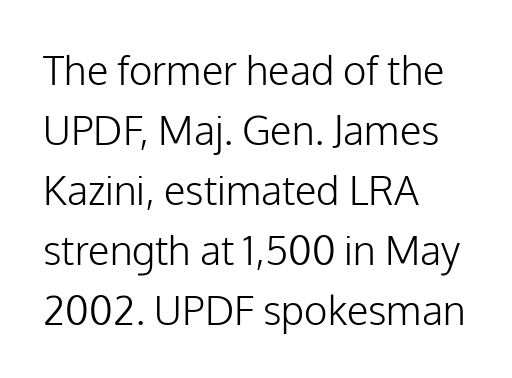
{"serif": "no", "italic": "no", "bold": "no", "weight": "light", "width": "normal", "stroke_contrast": "low", "x_height": "medium", "monospaced": "no", "underline": "no", "align": "left", "line_spacing": "normal", "line_spacing_ratio": 1.5, "letter_spacing": "normal", "letter_spacing_em": 0.0, "glyph_px": 40}
